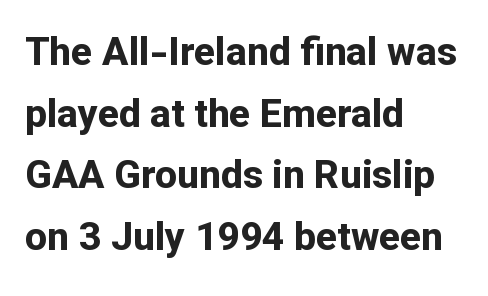
{"serif": "no", "italic": "no", "bold": "yes", "weight": "bold", "width": "normal", "stroke_contrast": "low", "x_height": "medium", "monospaced": "no", "underline": "no", "align": "left", "line_spacing": "normal", "line_spacing_ratio": 1.58, "letter_spacing": "normal", "letter_spacing_em": 0.0, "glyph_px": 39}
